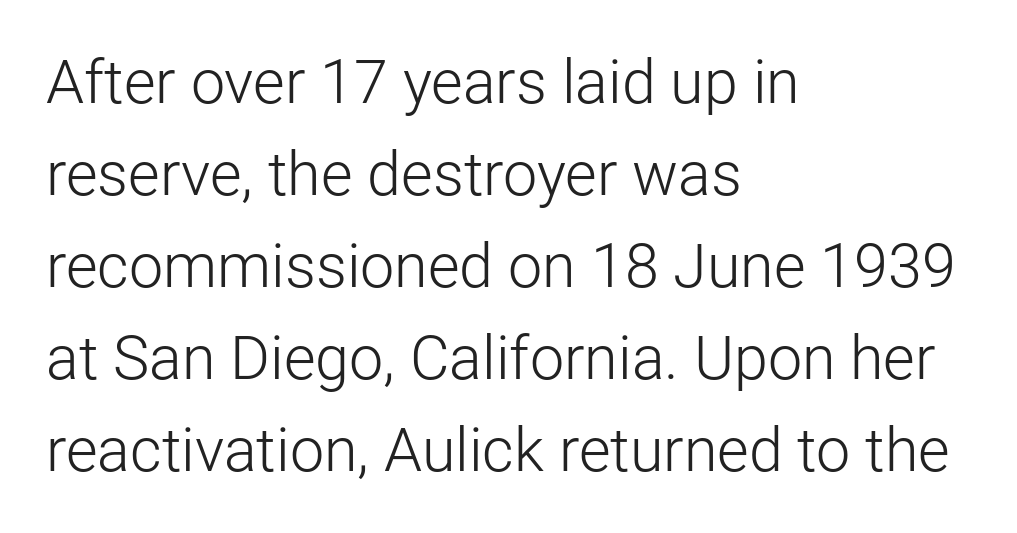
The rows are spaced the way most documents space them. The type sits square on the baseline with zero lean. Honestly, the letter spacing is just normal — you wouldn't notice it. The paragraph has a hard left edge and a soft right edge.
